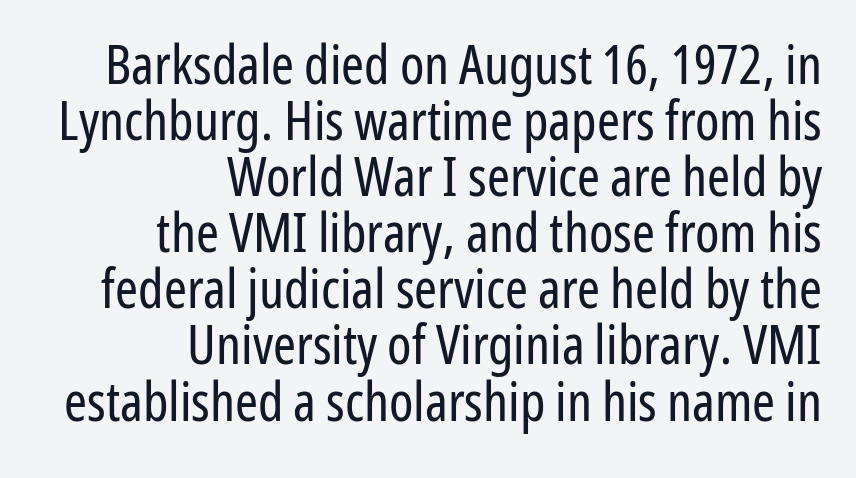
The image shows 55 px regular-weight, condensed sans-serif type, upright; set right-aligned, tight line spacing (1.02x), normal letter spacing, not underlined; low stroke contrast and a medium x-height.
